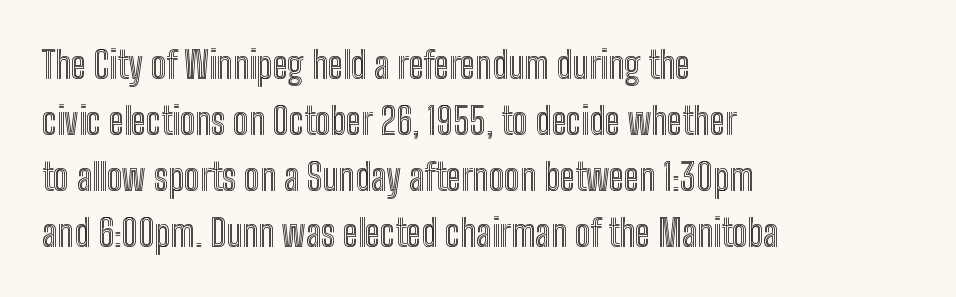
{"italic": "no", "width": "condensed", "x_height": "medium", "monospaced": "no", "underline": "no", "align": "left", "line_spacing": "normal", "line_spacing_ratio": 1.51, "letter_spacing": "normal", "letter_spacing_em": 0.0, "glyph_px": 37}
